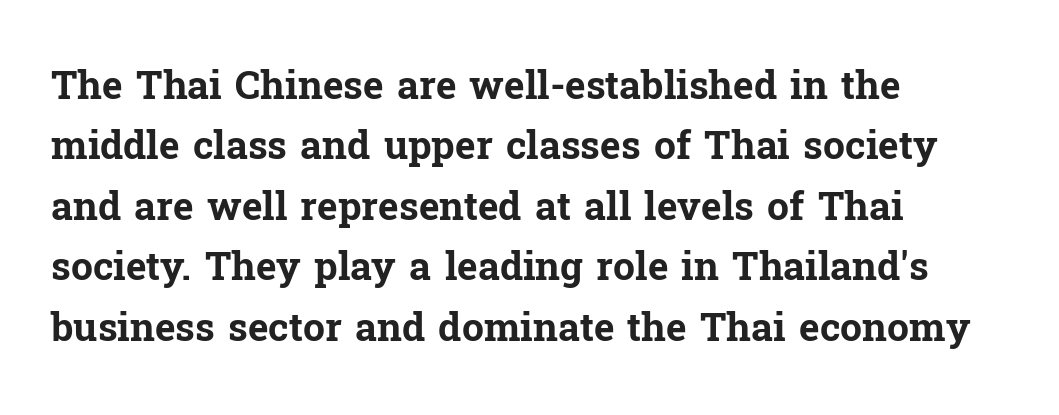
The image shows 39 px bold serif type, upright; set left-aligned, normal line spacing (1.55x), normal letter spacing, not underlined; low stroke contrast and a medium x-height.
